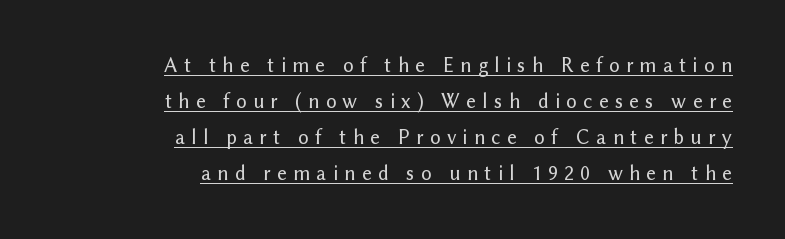
Visually the block forms a straight wall on the right and a jagged coastline on the left. Vertical strokes here are truly vertical. Honestly, the letter spacing is so wide it's the main thing you notice. Check the space under the baseline: a stroke is drawn there.
